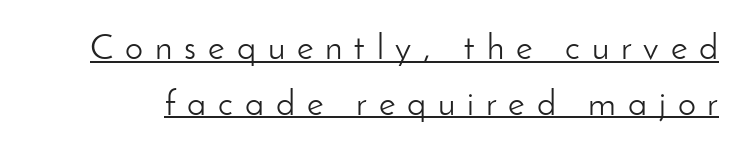
Q: Is the text bold? A: No.
Q: Is the text italic (slanted)? A: No, it is upright.
Q: Is the typeface a serif or a sans-serif typeface? A: Sans-serif.
Q: Is the text underlined? A: Yes.
Q: Is the spacing between letters normal or unusually wide? A: Unusually wide.
Q: Is the spacing between lines tight, normal or loose? A: Normal.
Q: Width (condensed, normal, or wide)? A: Normal.
Q: Stroke contrast? A: Low.
Q: x-height? A: Small.
Q: Monospaced? A: No.
